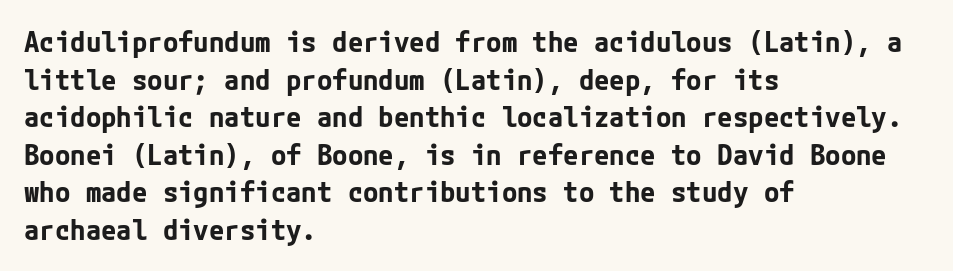
The image shows 28 px bold sans-serif type, upright; set left-aligned, normal line spacing (1.34x), normal letter spacing, not underlined; low stroke contrast and a medium x-height.
